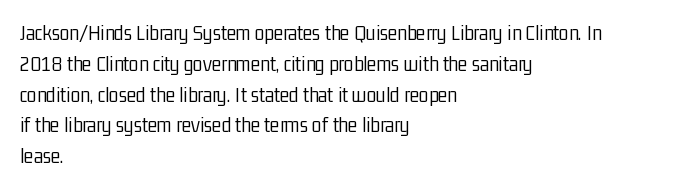
The image shows 22 px text type, upright; set left-aligned, normal line spacing (1.4x), normal letter spacing, not underlined.
